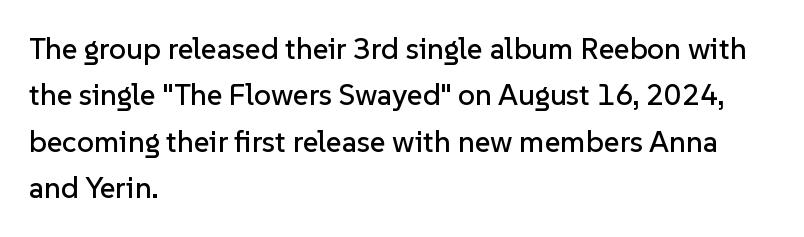
Q: Is the text italic (slanted)? A: No, it is upright.
Q: Is the typeface a serif or a sans-serif typeface? A: Sans-serif.
Q: Is the text underlined? A: No.
Q: How is the paragraph aligned? A: Left-aligned.
Q: Is the spacing between letters normal or unusually wide? A: Normal.
Q: Is the spacing between lines tight, normal or loose? A: Normal.
Q: Width (condensed, normal, or wide)? A: Normal.
Q: Stroke contrast? A: Low.
Q: x-height? A: Medium.
Q: Monospaced? A: No.
